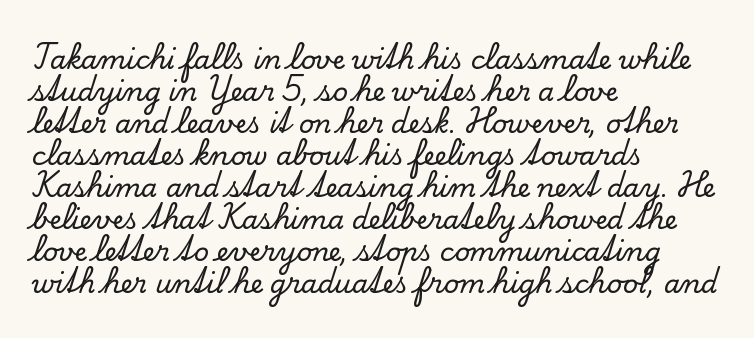
Q: Is the text italic (slanted)? A: Yes.
Q: Is the text underlined? A: No.
Q: How is the paragraph aligned? A: Left-aligned.
Q: Is the spacing between letters normal or unusually wide? A: Normal.
